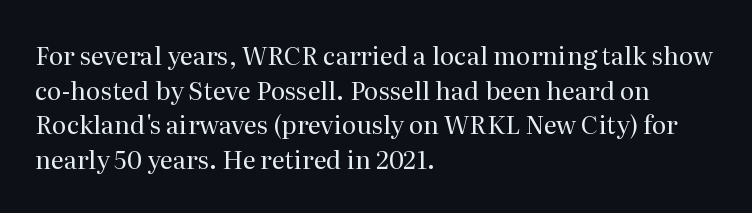
{"italic": "no", "bold": "no", "underline": "no", "align": "left", "line_spacing": "normal", "line_spacing_ratio": 1.39, "letter_spacing": "normal", "letter_spacing_em": 0.0, "glyph_px": 25}
